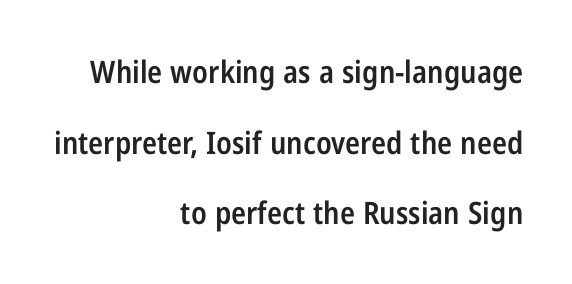
{"serif": "no", "italic": "no", "bold": "semi", "weight": "semibold", "width": "condensed", "stroke_contrast": "low", "x_height": "medium", "monospaced": "no", "underline": "no", "align": "right", "line_spacing": "loose", "line_spacing_ratio": 2.28, "letter_spacing": "normal", "letter_spacing_em": 0.0, "glyph_px": 31}
